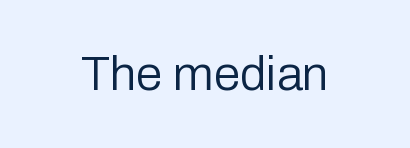
Q: Is the text bold? A: No.
Q: Is the text italic (slanted)? A: No, it is upright.
Q: Is the typeface a serif or a sans-serif typeface? A: Sans-serif.
Q: Is the text underlined? A: No.
Q: Is the spacing between letters normal or unusually wide? A: Normal.
Q: Width (condensed, normal, or wide)? A: Normal.
Q: Stroke contrast? A: Low.
Q: x-height? A: Medium.
Q: Monospaced? A: No.
